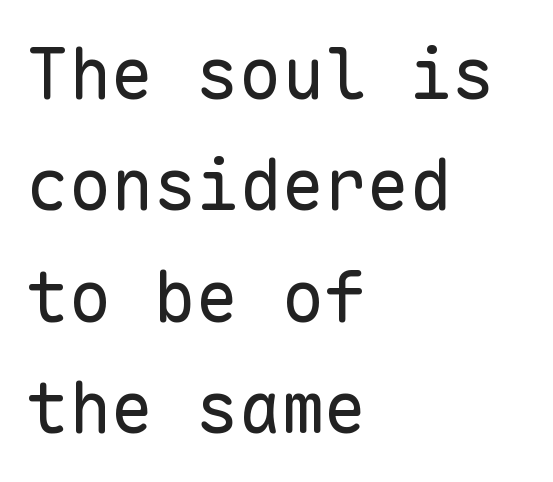
The rows are spaced the way most documents space them. Regarding serifs, this sample does without them. No italicization has been applied; the sample stays upright. This rendering uses left alignment, leaving the right contour irregular. Plain, unruled lines of type.
